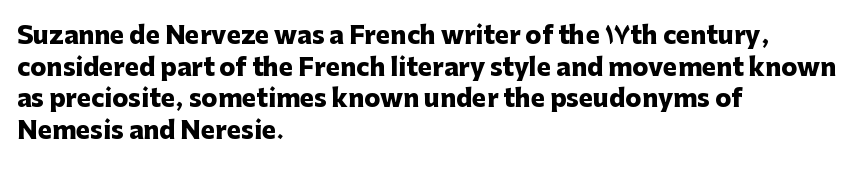
{"italic": "no", "bold": "yes", "underline": "no", "align": "left", "line_spacing": "normal", "line_spacing_ratio": 1.32, "letter_spacing": "normal", "letter_spacing_em": 0.0, "glyph_px": 24}
